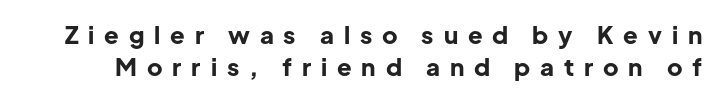
Look at the stroke-to-counter ratio: heavy, a bold. Words float on clear page, feet unadorned. Short note: letters widely spaced. A normal amount of white space separates one row of letters from the next. The typography opts for an upright posture over an oblique one.
